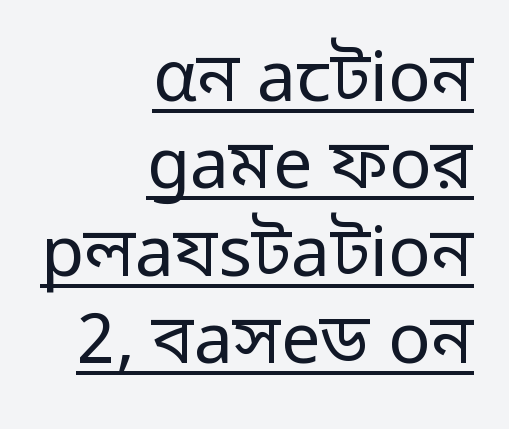
The leading is moderate, giving the passage an even texture. The letters stand straight up with perfectly vertical stems. Classification — sans serif. The font is comparable to plain body text, perhaps lighter. The lettering is marked with a stroke running underneath it. Do the characters align in a grid? No, the font is proportional.
